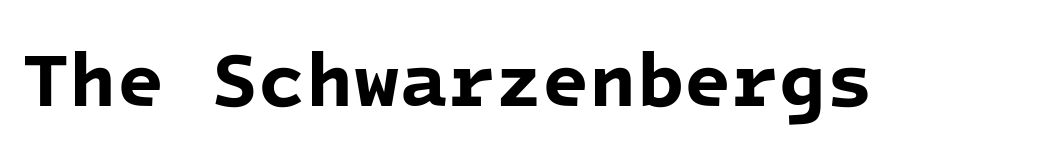
The image shows 77 px bold sans-serif type, monospaced; set normal letter spacing, not underlined; low stroke contrast and a medium x-height.
